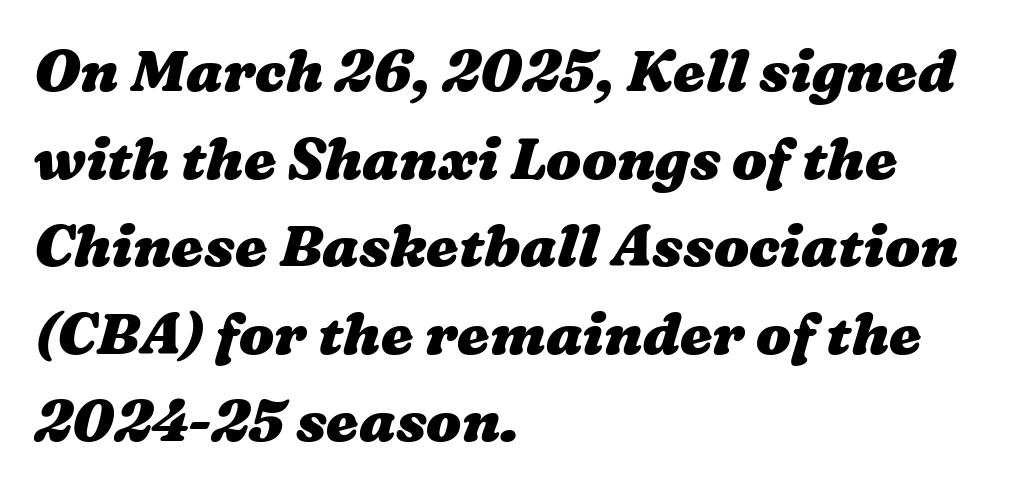
The image shows 58 px heavy, wide type; set left-aligned, normal line spacing (1.51x), normal letter spacing, not underlined; medium stroke contrast and a medium x-height.
